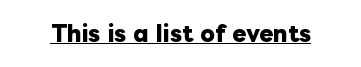
Emphasis is given by a line drawn under the lettering. Weight: bold. Honestly, the letter spacing is just normal — you wouldn't notice it. Is there any slant? The stems are plumb.
